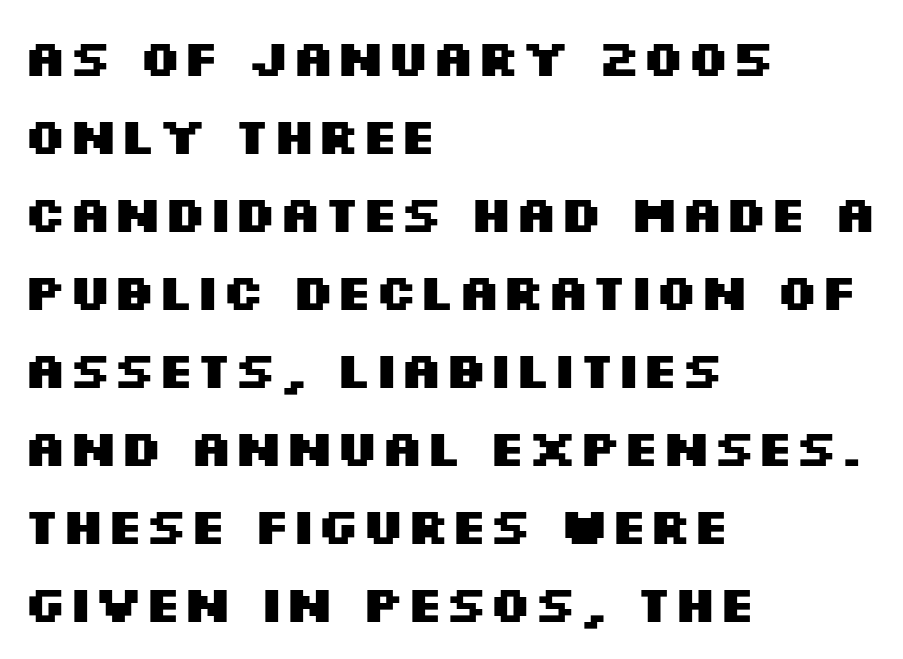
{"serif": "no", "italic": "no", "bold": "yes", "weight": "heavy", "width": "wide", "stroke_contrast": "medium", "x_height": "large", "monospaced": "no", "underline": "no", "align": "left", "line_spacing": "normal", "line_spacing_ratio": 1.53, "letter_spacing": "normal", "letter_spacing_em": 0.0, "glyph_px": 51}
